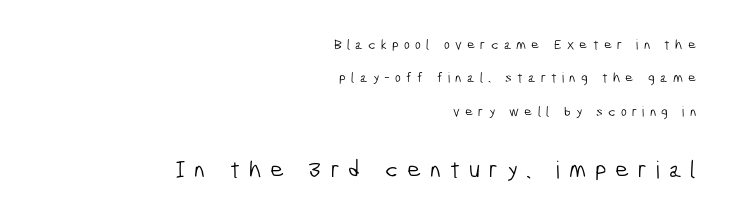
Size hierarchy here favors the trailing block over the leading one. Bold? No — there's no thickening of the strokes. Unmarked baselines from the first word to the last. In terms of leading, this rendering errs on the spacious side. Visually the block forms a straight wall on the right and a jagged coastline on the left.
